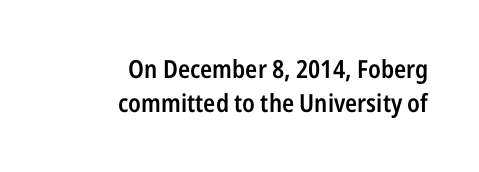
The image shows 25 px text type, upright; set right-aligned, normal line spacing (1.38x), normal letter spacing, not underlined.
